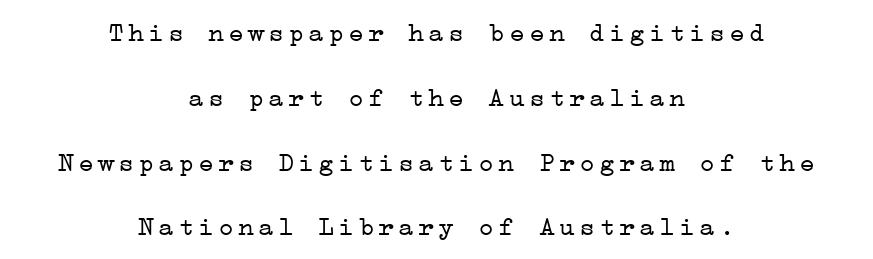
The specimen omits any rule beneath the text block's lines. This rendering uses center alignment, leaving both contours irregular but symmetric. The cut favours lightness, reaching ordinary text weight at its darkest. The specimen reads as upright at a glance. Students, observe: this is what heavily led, spacious text looks like.
